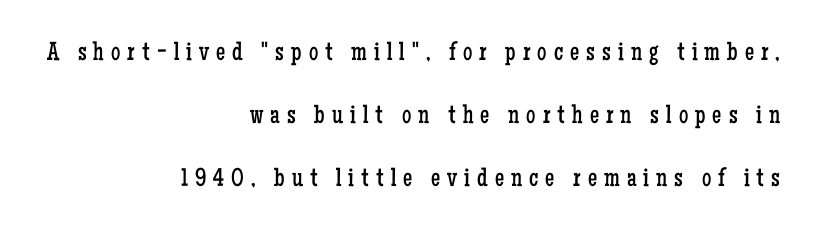
{"italic": "no", "bold": "no", "underline": "no", "align": "right", "line_spacing": "loose", "line_spacing_ratio": 2.43, "letter_spacing": "wide", "letter_spacing_em": 0.27, "glyph_px": 26}
